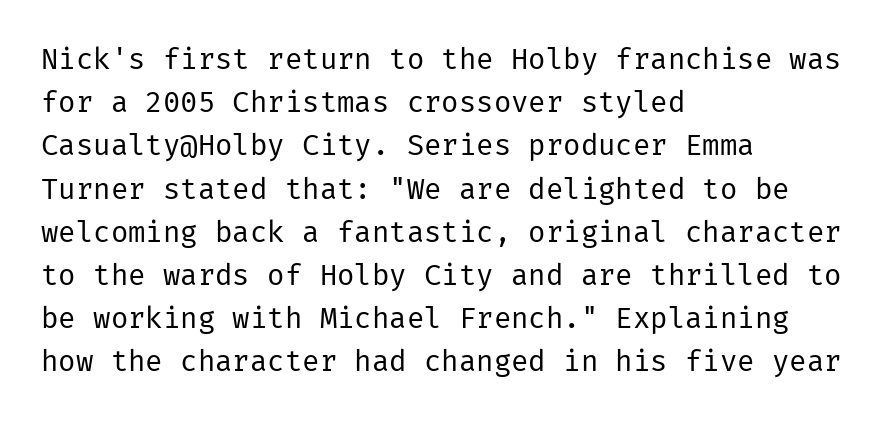
The glyphs in this specimen are sans serif. Stems and bowls with no extra thickness — not bold. Words appear dense and cohesive because spacing is normal. The lines in this sample share a left origin and differ only in where they stop. Rendered with straight, roman letterforms. Line spacing here is normal.
